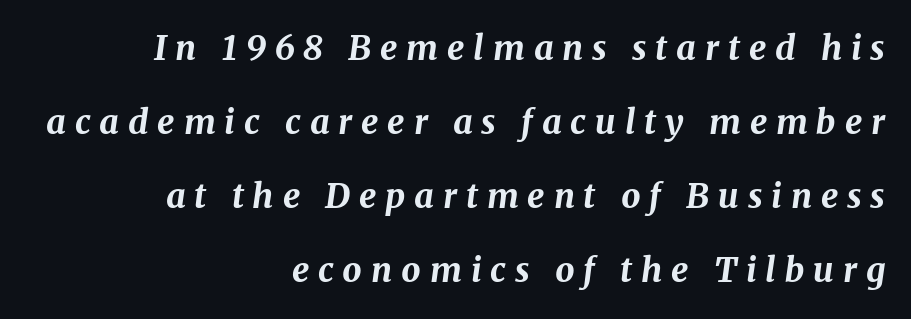
Q: Is the text bold? A: Yes.
Q: Is the text italic (slanted)? A: Yes, it leans right by about 8 degrees.
Q: Is the text underlined? A: No.
Q: How is the paragraph aligned? A: Right-aligned.
Q: Is the spacing between letters normal or unusually wide? A: Unusually wide.
Q: Is the spacing between lines tight, normal or loose? A: Loose.
Q: Width (condensed, normal, or wide)? A: Normal.
Q: Stroke contrast? A: Medium.
Q: x-height? A: Medium.
Q: Monospaced? A: No.
